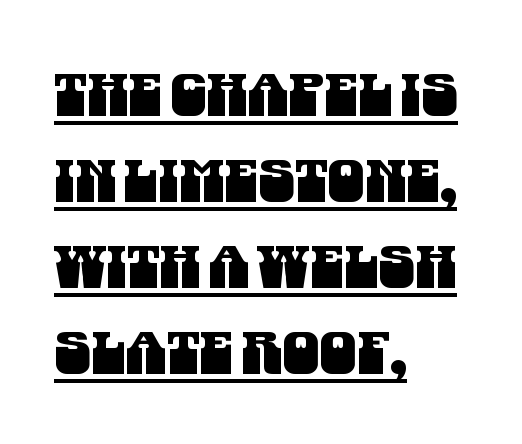
A typesetter would call this zero additional tracking. Evenly set lines give the paragraph a standard silhouette. The rendering uses the underline text-decoration. The face used here is proportionally spaced, like ordinary book or web type. The lines in this sample share a left origin and differ only in where they stop.
